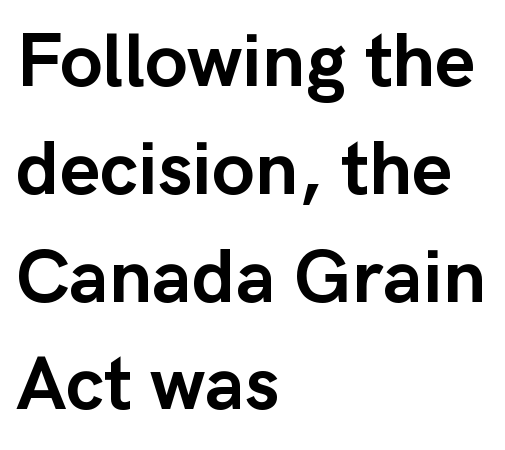
Q: Is the text bold? A: Yes.
Q: Is the text italic (slanted)? A: No, it is upright.
Q: Is the typeface a serif or a sans-serif typeface? A: Sans-serif.
Q: Is the text underlined? A: No.
Q: How is the paragraph aligned? A: Left-aligned.
Q: Is the spacing between letters normal or unusually wide? A: Normal.
Q: Is the spacing between lines tight, normal or loose? A: Normal.
Q: Width (condensed, normal, or wide)? A: Normal.
Q: Stroke contrast? A: Low.
Q: x-height? A: Medium.
Q: Monospaced? A: No.
